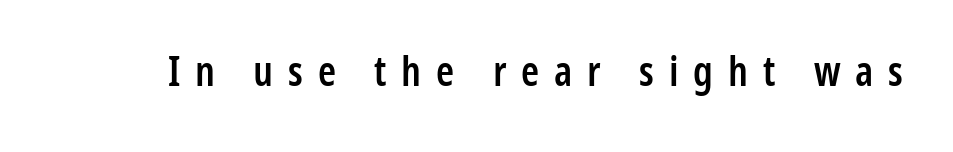
Q: Is the text bold? A: Semi-bold.
Q: Is the text italic (slanted)? A: No, it is upright.
Q: Is the typeface a serif or a sans-serif typeface? A: Sans-serif.
Q: Is the text underlined? A: No.
Q: Is the spacing between letters normal or unusually wide? A: Unusually wide.
Q: Width (condensed, normal, or wide)? A: Condensed.
Q: Stroke contrast? A: Low.
Q: x-height? A: Medium.
Q: Monospaced? A: No.
